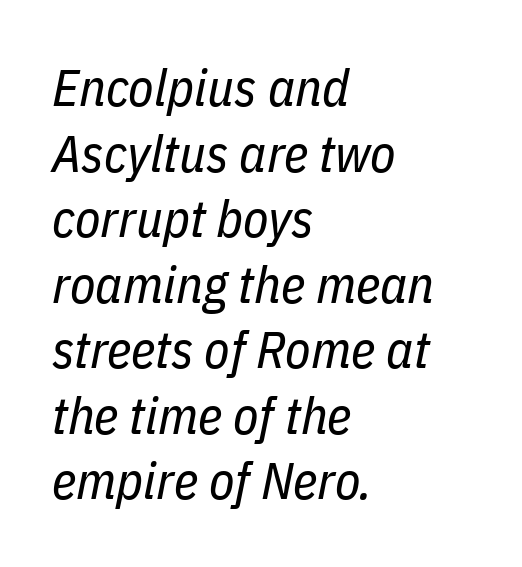
The image shows 52 px regular-weight, condensed type, italic (leaning right); set left-aligned, normal line spacing (1.26x), normal letter spacing, not underlined; low stroke contrast and a medium x-height.
